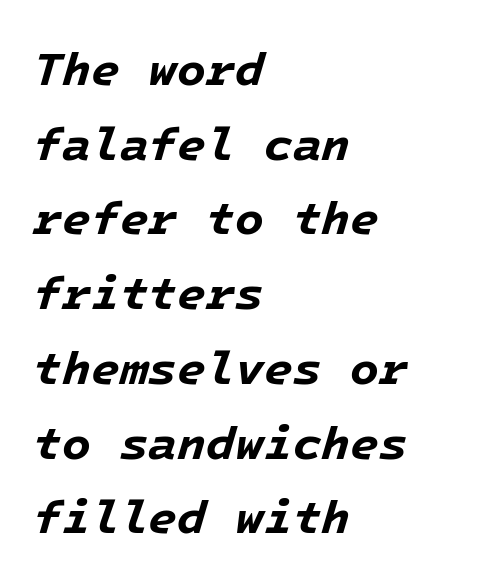
This block has exactly the height ordinary leading produces. Glance below the letters and you will spot only blank space. Compared with typical body copy, the letter spacing here is the same. These lines were composed using italics.
